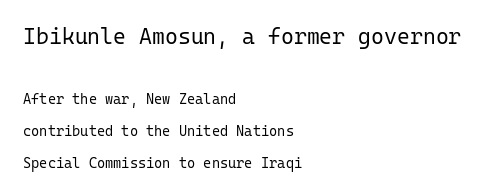
{"italic": "no", "bold": "no", "underline": "no", "align": "left", "line_spacing": "loose", "line_spacing_ratio": 2.29, "letter_spacing": "normal", "letter_spacing_em": 0.0, "larger_block": "first", "size_ratio": 1.57, "glyph_px": 22}
